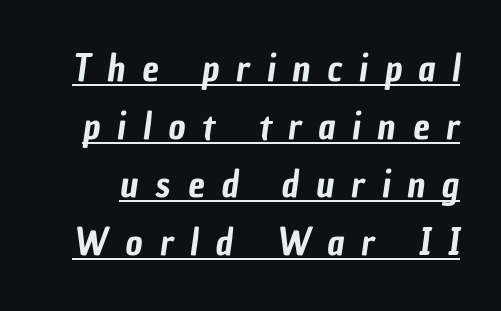
The image shows 37 px condensed sans-serif type; set normal line spacing (1.57x), unusually wide letter spacing (+0.46 em), underlined; low stroke contrast and a medium x-height.
